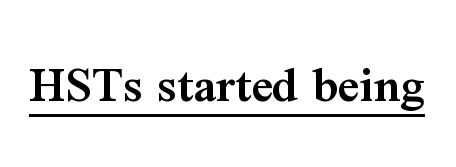
The letters sit at their default tracking, neither squeezed nor spread. This is underlined copy, the kind a proofreader might mark for attention. In terms of weight, the rendering is demibold, just under bold. The type sits square on the baseline with zero lean. Do the characters align in a grid? No, the font is proportional.
